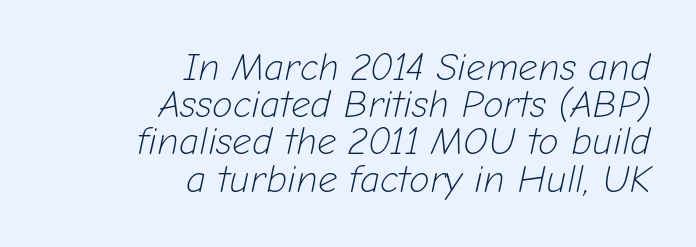
The image shows 38 px light type, italic (leaning right); set right-aligned, tight line spacing (0.98x), normal letter spacing, not underlined; low stroke contrast and a medium x-height.
